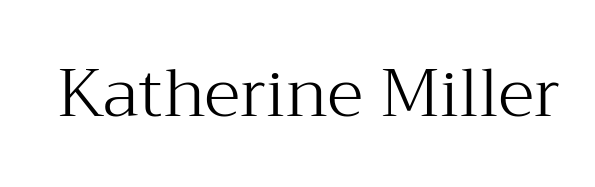
The image shows 67 px light serif type, upright; set normal letter spacing, not underlined; medium stroke contrast and a medium x-height.
